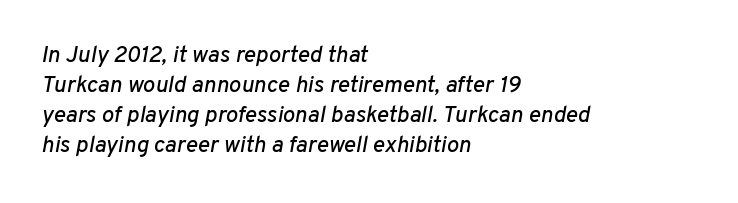
{"italic": "yes", "lean": "right", "slant_degrees": 10, "underline": "no", "align": "left", "line_spacing": "normal", "line_spacing_ratio": 1.31, "letter_spacing": "normal", "letter_spacing_em": 0.0, "glyph_px": 23}
